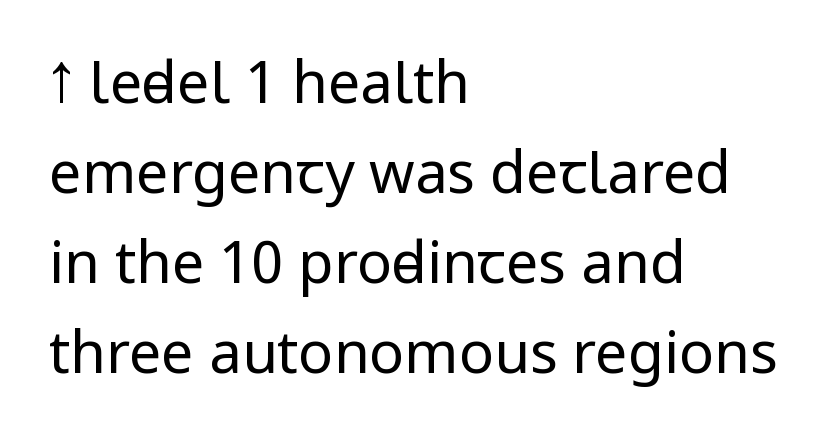
Q: Is the text bold? A: No.
Q: Is the text italic (slanted)? A: No, it is upright.
Q: Is the typeface a serif or a sans-serif typeface? A: Sans-serif.
Q: Is the text underlined? A: No.
Q: How is the paragraph aligned? A: Left-aligned.
Q: Is the spacing between letters normal or unusually wide? A: Normal.
Q: Is the spacing between lines tight, normal or loose? A: Normal.
Q: Width (condensed, normal, or wide)? A: Condensed.
Q: Stroke contrast? A: Low.
